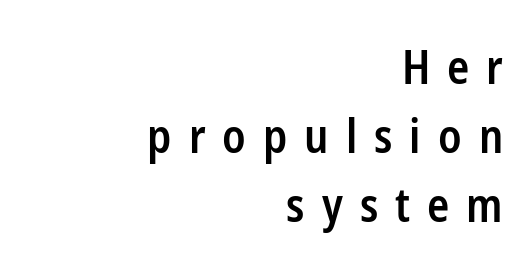
Do the characters align in a grid? No, the font is proportional. Words appear elongated and porous because spacing is wide. These lines stack with their right ends in a neat column. Posture: upright roman. Interline gaps are of average width in this sample.
